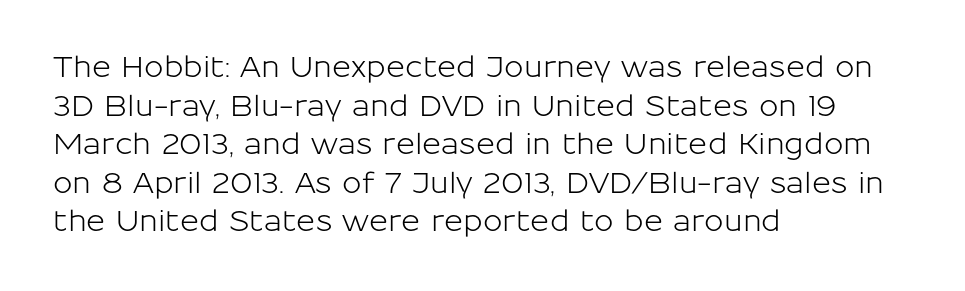
Casual observation: everything's shoved over to the left. Are there feet on the stems? There aren't — it's a sans. Check the space under the baseline: it is left empty. Characters remain perfectly vertical along every line. Inter-character spacing is left at the font's built-in metrics.
